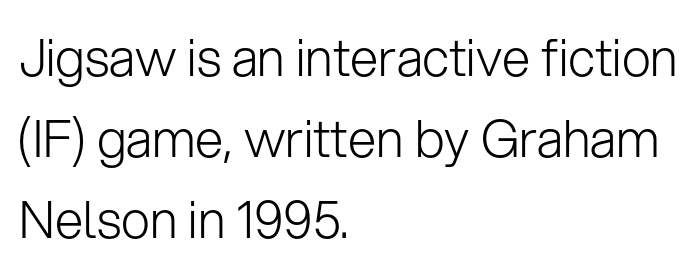
Q: Is the text bold? A: No.
Q: Is the text italic (slanted)? A: No, it is upright.
Q: Is the typeface a serif or a sans-serif typeface? A: Sans-serif.
Q: Is the text underlined? A: No.
Q: How is the paragraph aligned? A: Left-aligned.
Q: Is the spacing between letters normal or unusually wide? A: Normal.
Q: Is the spacing between lines tight, normal or loose? A: Normal.
Q: Width (condensed, normal, or wide)? A: Normal.
Q: Stroke contrast? A: Low.
Q: x-height? A: Medium.
Q: Monospaced? A: No.
